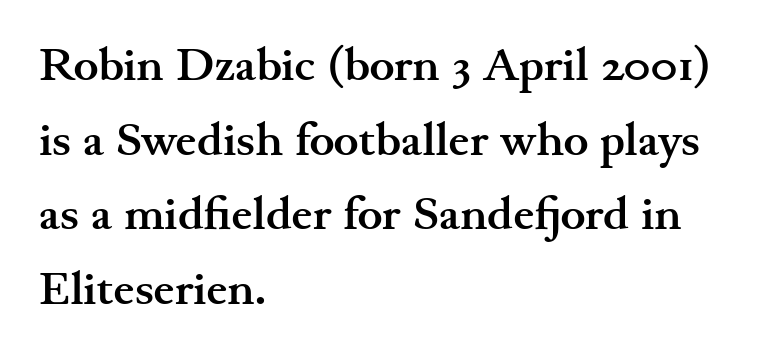
The face used here is proportionally spaced, like ordinary book or web type. Does the lettering tilt? It doesn't — this is upright. Vertical spacing — default. Short note: letters normally spaced. Yep, those are serifs on the letters.
